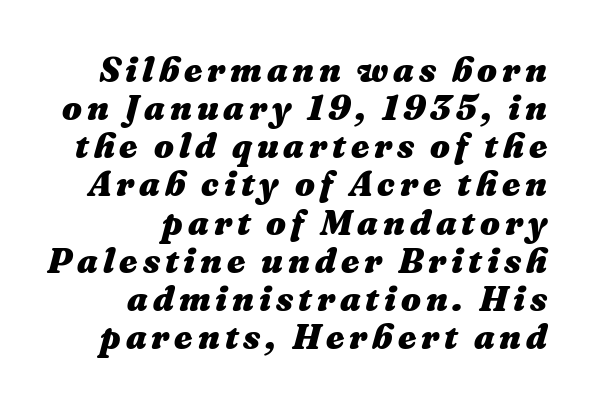
Q: Is the text bold? A: Yes.
Q: Is the text italic (slanted)? A: Yes, it leans right by about 16 degrees.
Q: Is the text underlined? A: No.
Q: How is the paragraph aligned? A: Right-aligned.
Q: Is the spacing between lines tight, normal or loose? A: Tight.
Q: Width (condensed, normal, or wide)? A: Normal.
Q: Stroke contrast? A: Medium.
Q: x-height? A: Medium.
Q: Monospaced? A: No.
